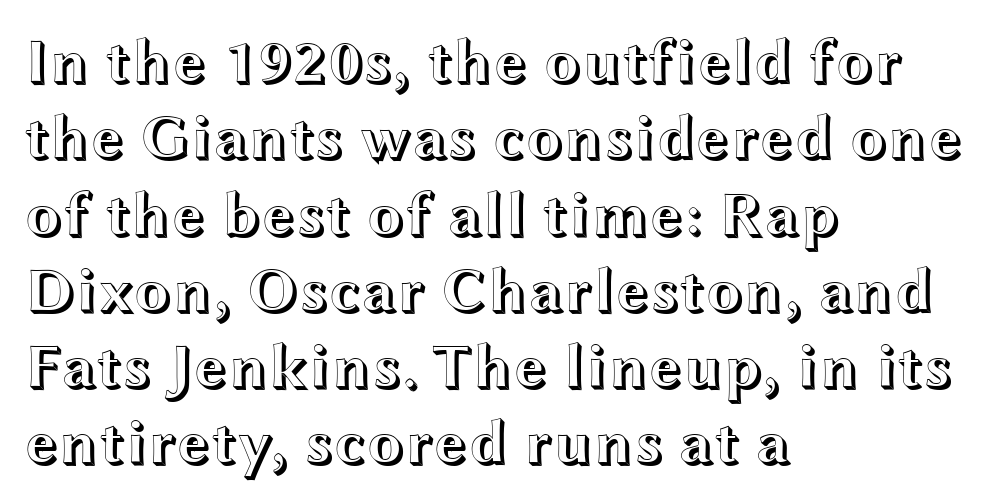
Character widths vary here, with narrow letters taking less room than wide ones. The area under the type is left untouched. The paragraph shown leans on its left margin. Unlike italic type, these characters show no tilt at all. Nothing unusual about the tracking: characters are spaced as the font intends.
